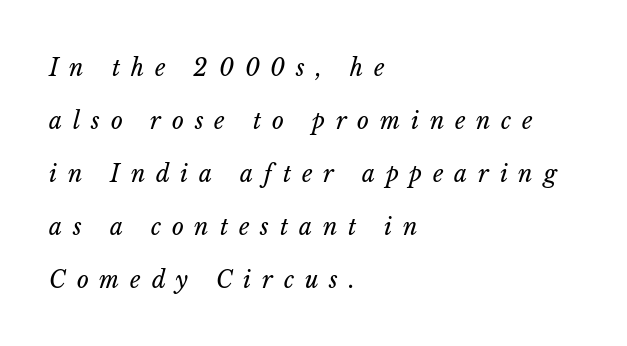
Line beginnings align vertically; line endings do not. When letters slant like this, we call the style italic. Short note: letters widely spaced. The typeface has the unassuming heft of standard copy or less.
